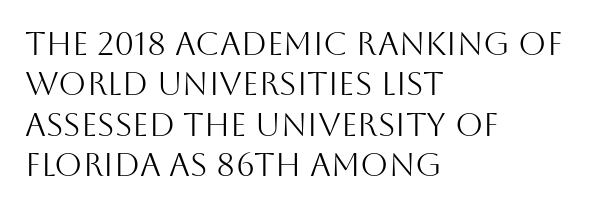
Note: no serifs on the glyphs. Reading down the block, your eye returns to a fixed left position each line. Interline gaps are of average width in this sample. A quiet, ordinary-to-light weight characterises the typeface. This sample has the flowing, uneven cadence of proportional lettering.
